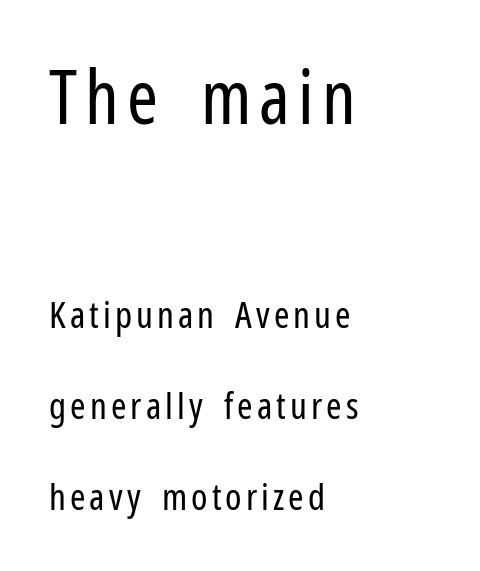
The image shows 74 px regular-weight, condensed sans-serif type, upright; set left-aligned, loose line spacing (2.46x), not underlined; the first (top) block is 2.0x larger; low stroke contrast and a medium x-height.
